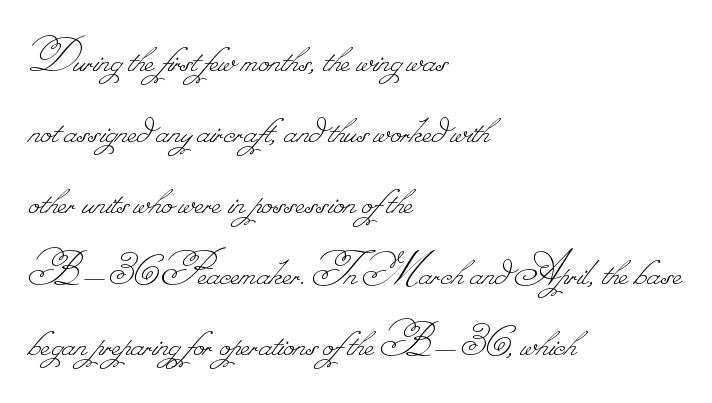
{"bold": "no", "weight": "thin", "width": "normal", "stroke_contrast": "low", "monospaced": "no", "underline": "no", "align": "left", "line_spacing": "normal", "line_spacing_ratio": 1.42, "letter_spacing": "normal", "letter_spacing_em": 0.0, "glyph_px": 50}
